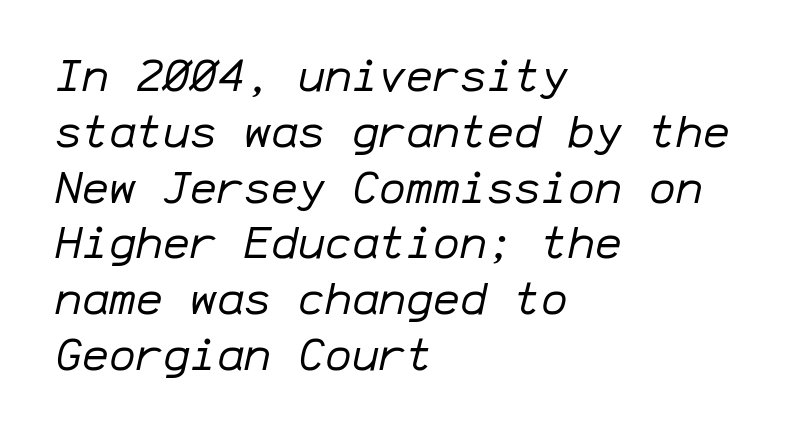
In CSS terms this would be text-align: left. Posture: slanted. Every character here occupies the same horizontal width, giving the sample a typewriter-like rhythm. Just letters on the line, the space beneath them empty. Summary of weight: not heavy and not bold. This sample uses plain, unmodified letter spacing.
